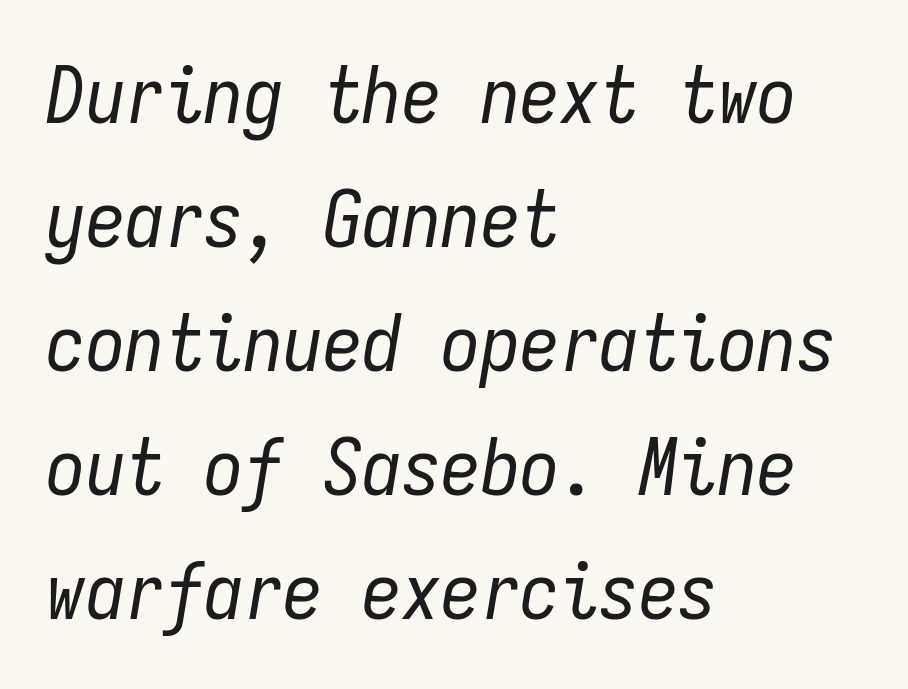
Q: Is the text bold? A: No.
Q: Is the text italic (slanted)? A: Yes, it leans right by about 9 degrees.
Q: Is the text underlined? A: No.
Q: How is the paragraph aligned? A: Left-aligned.
Q: Is the spacing between letters normal or unusually wide? A: Normal.
Q: Is the spacing between lines tight, normal or loose? A: Normal.
Q: Width (condensed, normal, or wide)? A: Condensed.
Q: Stroke contrast? A: Low.
Q: x-height? A: Medium.
Q: Monospaced? A: Yes.
